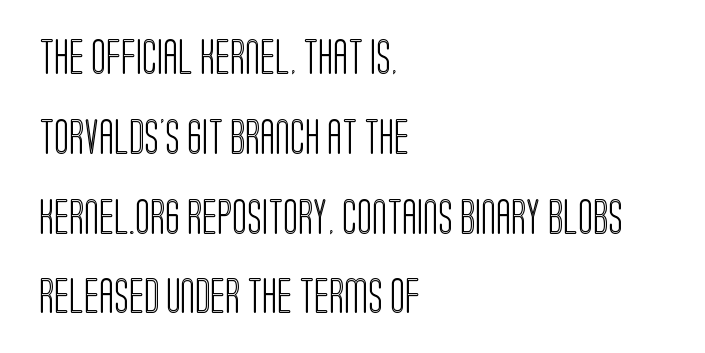
The glyphs are unaccompanied by any horizontal stroke below them. These lines were composed using upright roman letters. Left-aligned paragraph, ragged on the right. Looks like regular typesetting: each glyph gets only the width it needs. A typesetter would call this leading open, well beyond the default. Default kerning and tracking; the words read as compact shapes.
